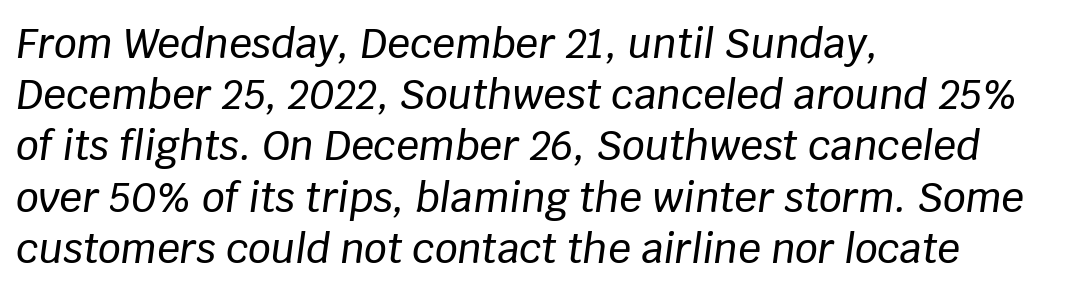
Q: Is the text italic (slanted)? A: Yes, it leans right by about 8 degrees.
Q: Is the text underlined? A: No.
Q: How is the paragraph aligned? A: Left-aligned.
Q: Is the spacing between letters normal or unusually wide? A: Normal.
Q: Is the spacing between lines tight, normal or loose? A: Normal.
Q: Width (condensed, normal, or wide)? A: Normal.
Q: Stroke contrast? A: Low.
Q: x-height? A: Large.
Q: Monospaced? A: No.
